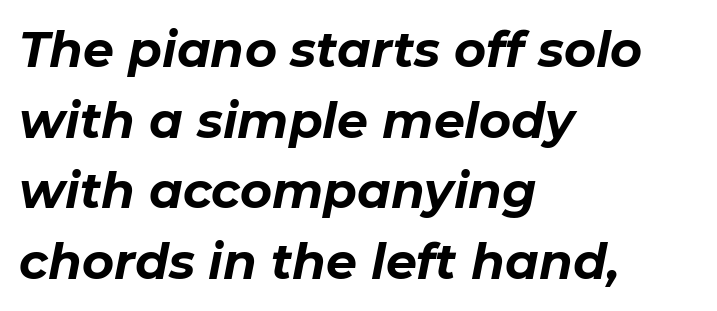
{"italic": "yes", "lean": "right", "slant_degrees": 11, "bold": "yes", "weight": "bold", "width": "normal", "stroke_contrast": "low", "x_height": "medium", "monospaced": "no", "underline": "no", "align": "left", "line_spacing": "normal", "line_spacing_ratio": 1.44, "letter_spacing": "normal", "letter_spacing_em": 0.0, "glyph_px": 49}
